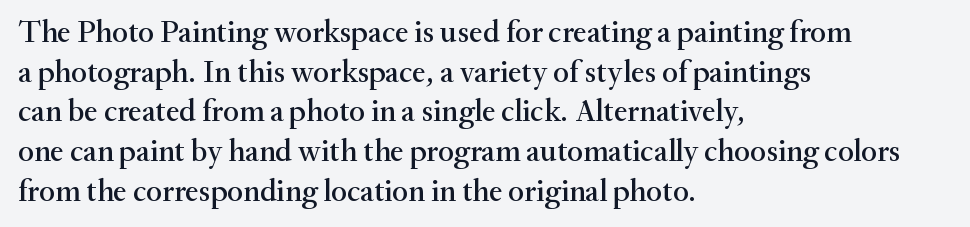
The letterforms sit shoulder to shoulder at normal distance. Spacing verdict: proportional, widths tailored to each character. Does the copy run flush right? No — it runs flush left. Characters remain perfectly vertical along every line.
